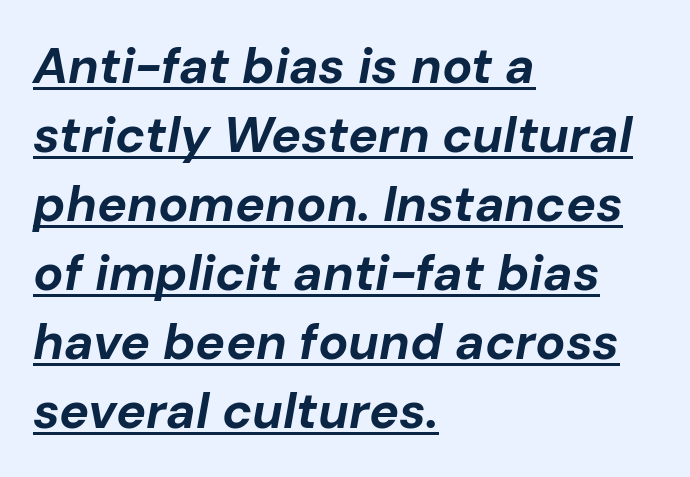
{"italic": "yes", "lean": "right", "slant_degrees": 10, "bold": "yes", "weight": "bold", "width": "normal", "stroke_contrast": "low", "x_height": "medium", "monospaced": "no", "underline": "yes", "align": "left", "line_spacing": "normal", "line_spacing_ratio": 1.38, "letter_spacing": "normal", "letter_spacing_em": 0.0, "glyph_px": 50}
